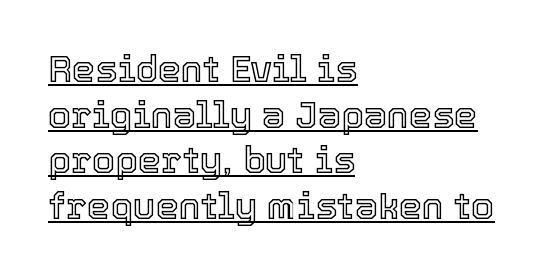
Q: Is the text italic (slanted)? A: No, it is upright.
Q: Is the text underlined? A: Yes.
Q: How is the paragraph aligned? A: Left-aligned.
Q: Is the spacing between letters normal or unusually wide? A: Normal.
Q: Width (condensed, normal, or wide)? A: Normal.
Q: x-height? A: Medium.
Q: Monospaced? A: No.
